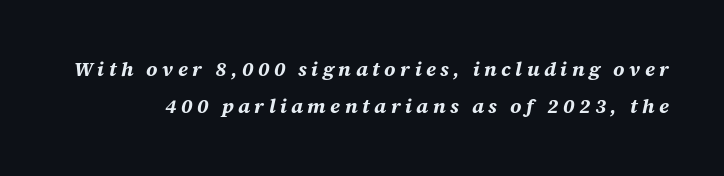
The image shows 20 px bold type, italic (leaning right); set line spacing 1.86x, unusually wide letter spacing (+0.22 em), not underlined.
